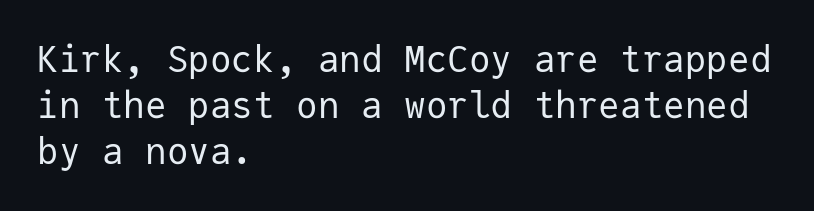
Short and long lines alike share a common starting point at left. Vertically, the passage feels balanced, rows spaced as you'd expect. Italic: no, the glyphs are upright roman. Examine the stroke ends and you'll find no serifs.
